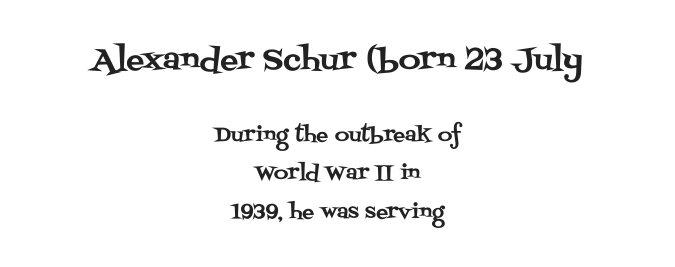
The space between consecutive lines is lavish. Posture: straight, roman, zero tilt. The passage shown is typed in a proportional face where columns would drift. Look at the glyph heights: the upper group is clearly the bigger setting. Between one letter and the next there's only the usual sliver of space. Clear beneath every line of the passage.
